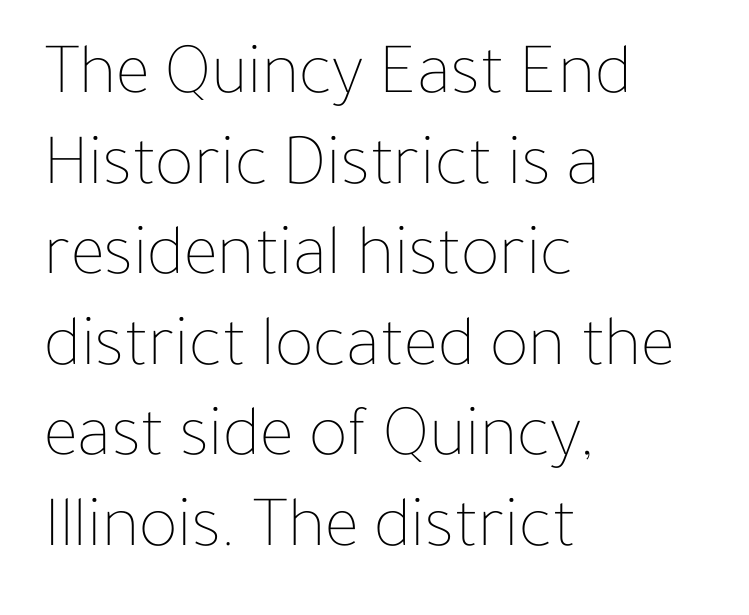
Q: Is the text bold? A: No.
Q: Is the text italic (slanted)? A: No, it is upright.
Q: Is the text underlined? A: No.
Q: How is the paragraph aligned? A: Left-aligned.
Q: Is the spacing between letters normal or unusually wide? A: Normal.
Q: Width (condensed, normal, or wide)? A: Normal.
Q: Stroke contrast? A: Low.
Q: x-height? A: Medium.
Q: Monospaced? A: No.
